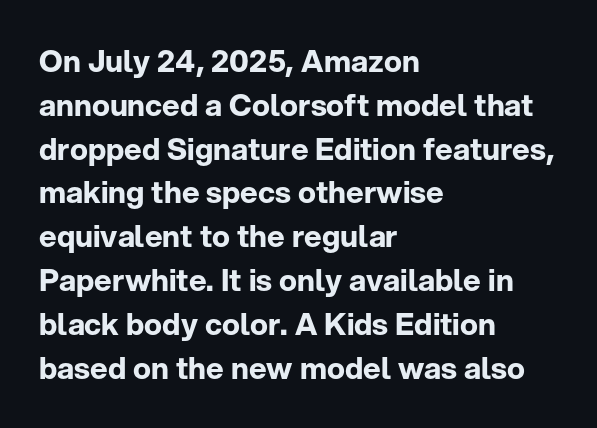
Baseline-to-baseline distance is the conventional proportion of letter height. Unlike italic type, these characters show no tilt at all. Just letters on the line, the space beneath them empty. Think of a printed novel: that variable character pitch is what you see here.
